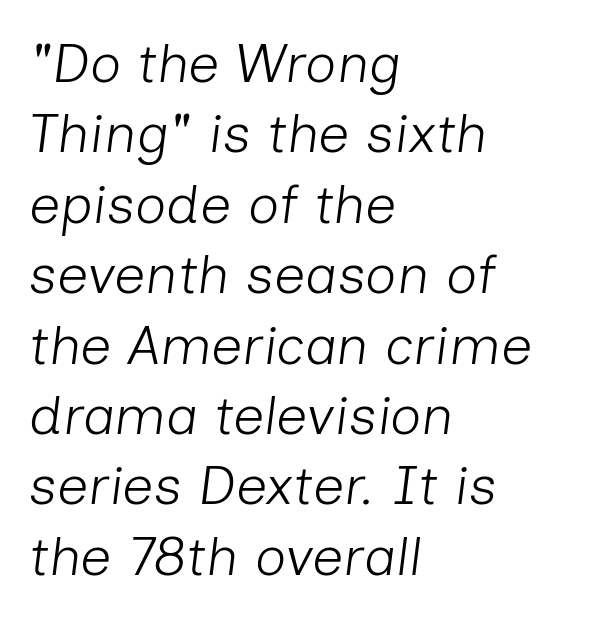
The image shows 55 px light type, italic (leaning right); set left-aligned, normal line spacing (1.28x), normal letter spacing, not underlined; low stroke contrast and a medium x-height.
